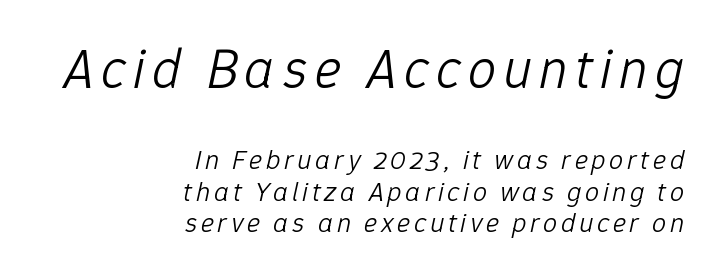
The image shows 56 px light type, italic (leaning right); set right-aligned, tight line spacing (1.14x), not underlined; the first (top) block is 2.0x larger; low stroke contrast and a medium x-height.
